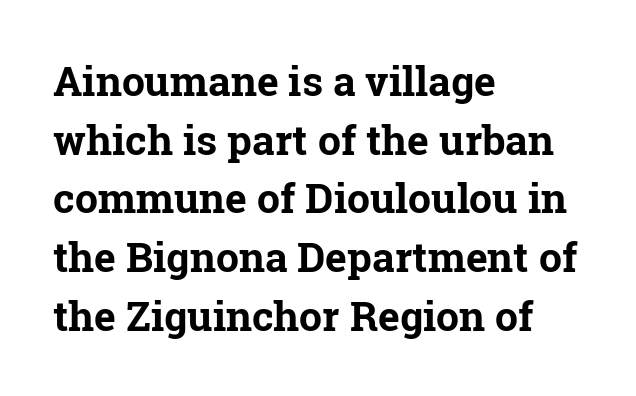
Q: Is the text bold? A: Yes.
Q: Is the text italic (slanted)? A: No, it is upright.
Q: Is the typeface a serif or a sans-serif typeface? A: Serif.
Q: Is the text underlined? A: No.
Q: How is the paragraph aligned? A: Left-aligned.
Q: Is the spacing between letters normal or unusually wide? A: Normal.
Q: Is the spacing between lines tight, normal or loose? A: Normal.
Q: Width (condensed, normal, or wide)? A: Normal.
Q: Stroke contrast? A: Low.
Q: x-height? A: Medium.
Q: Monospaced? A: No.
